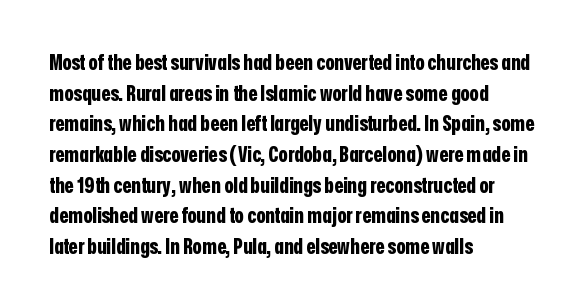
{"italic": "no", "bold": "yes", "underline": "no", "align": "left", "line_spacing": "normal", "line_spacing_ratio": 1.46, "letter_spacing": "normal", "letter_spacing_em": 0.0, "glyph_px": 21}
